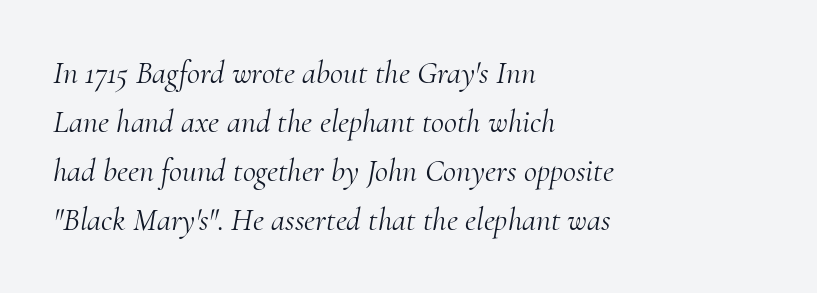
{"serif": "yes", "italic": "yes", "lean": "right", "slant_degrees": 10, "bold": "no", "weight": "light", "width": "normal", "stroke_contrast": "medium", "x_height": "small", "monospaced": "no", "underline": "no", "align": "left", "line_spacing": "normal", "line_spacing_ratio": 1.53, "letter_spacing": "normal", "letter_spacing_em": 0.0, "glyph_px": 32}
